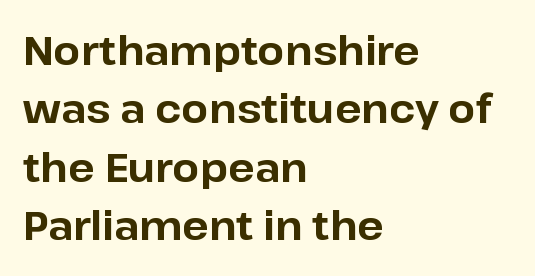
Q: Is the text bold? A: Yes.
Q: Is the text italic (slanted)? A: No, it is upright.
Q: Is the typeface a serif or a sans-serif typeface? A: Sans-serif.
Q: Is the text underlined? A: No.
Q: How is the paragraph aligned? A: Left-aligned.
Q: Is the spacing between letters normal or unusually wide? A: Normal.
Q: Is the spacing between lines tight, normal or loose? A: Normal.
Q: Width (condensed, normal, or wide)? A: Normal.
Q: Stroke contrast? A: Low.
Q: x-height? A: Medium.
Q: Monospaced? A: No.
